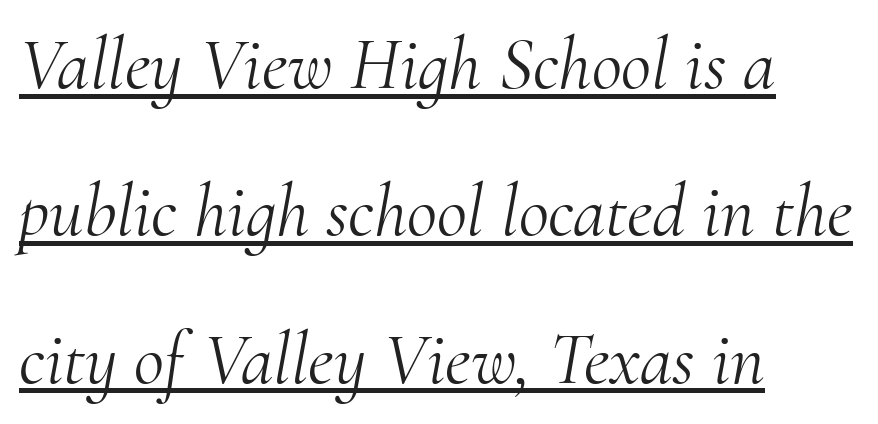
Q: Is the text bold? A: No.
Q: Is the text italic (slanted)? A: Yes, it leans right by about 10 degrees.
Q: Is the typeface a serif or a sans-serif typeface? A: Serif.
Q: Is the text underlined? A: Yes.
Q: How is the paragraph aligned? A: Left-aligned.
Q: Is the spacing between letters normal or unusually wide? A: Normal.
Q: Is the spacing between lines tight, normal or loose? A: Loose.
Q: Width (condensed, normal, or wide)? A: Normal.
Q: Stroke contrast? A: Medium.
Q: x-height? A: Small.
Q: Monospaced? A: No.
